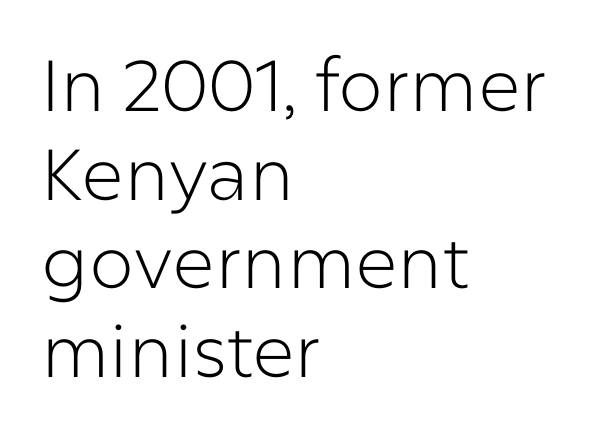
Q: Is the text bold? A: No.
Q: Is the text italic (slanted)? A: No, it is upright.
Q: Is the typeface a serif or a sans-serif typeface? A: Sans-serif.
Q: Is the text underlined? A: No.
Q: How is the paragraph aligned? A: Left-aligned.
Q: Is the spacing between letters normal or unusually wide? A: Normal.
Q: Width (condensed, normal, or wide)? A: Normal.
Q: Stroke contrast? A: Low.
Q: x-height? A: Medium.
Q: Monospaced? A: No.
